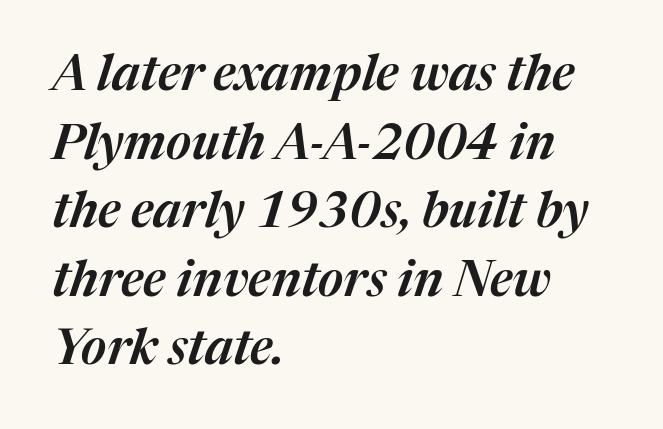
The image shows 49 px text type, italic (leaning right); set left-aligned, normal line spacing (1.4x), normal letter spacing, not underlined; medium stroke contrast and a medium x-height.
